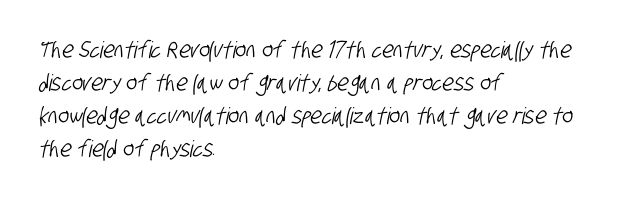
The image shows 23 px text type; set left-aligned, normal line spacing (1.43x), normal letter spacing, not underlined.
